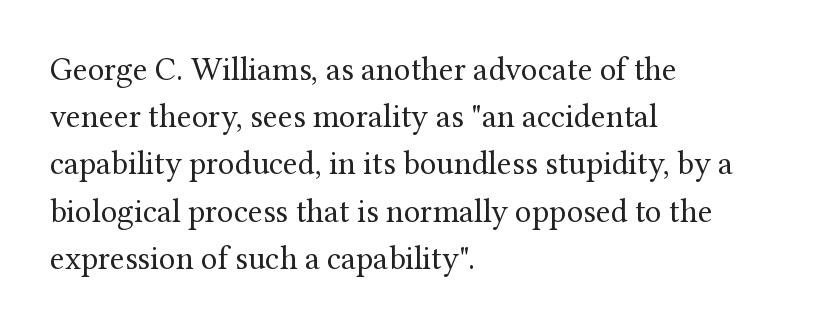
Q: Is the text bold? A: No.
Q: Is the text italic (slanted)? A: No, it is upright.
Q: Is the typeface a serif or a sans-serif typeface? A: Serif.
Q: Is the text underlined? A: No.
Q: How is the paragraph aligned? A: Left-aligned.
Q: Is the spacing between letters normal or unusually wide? A: Normal.
Q: Is the spacing between lines tight, normal or loose? A: Normal.
Q: Width (condensed, normal, or wide)? A: Normal.
Q: Stroke contrast? A: Medium.
Q: x-height? A: Medium.
Q: Monospaced? A: No.
